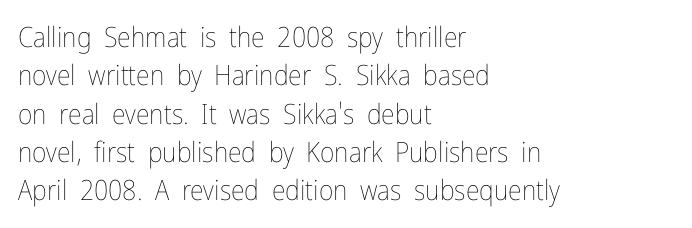
{"italic": "no", "bold": "no", "weight": "thin", "width": "condensed", "stroke_contrast": "low", "x_height": "medium", "monospaced": "no", "underline": "no", "align": "left", "line_spacing": "normal", "line_spacing_ratio": 1.37, "letter_spacing": "normal", "letter_spacing_em": 0.0, "glyph_px": 28}
